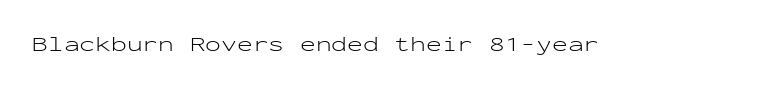
The image shows 21 px text type, upright; set normal letter spacing, not underlined.
